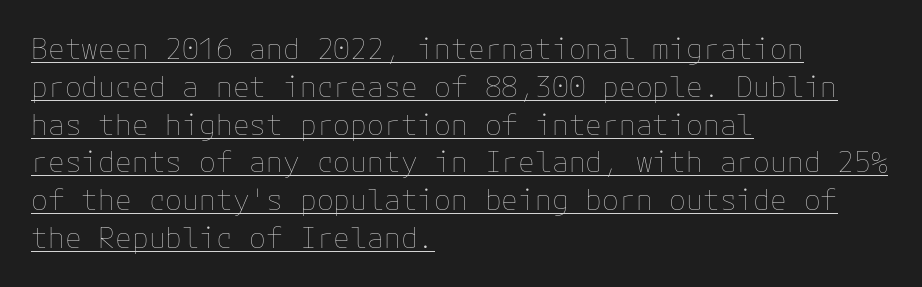
The image shows 28 px thin type, upright; set left-aligned, normal line spacing (1.35x), normal letter spacing, underlined; low stroke contrast and a medium x-height.
